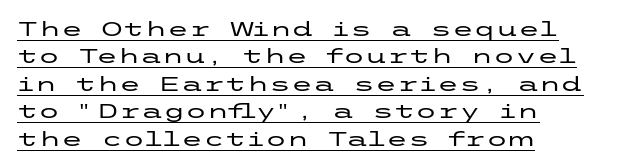
The image shows 20 px text type, upright; set left-aligned, normal line spacing (1.37x), normal letter spacing, underlined.
